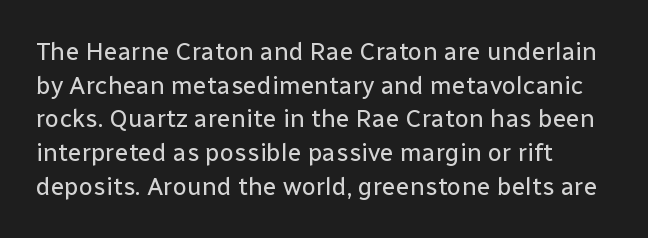
Honestly, there is no underline to notice here at all. When letters stand straight like this, we call the style roman or upright. The passage shown stacks its lines at a standard gap. Horizontal alignment here is leftward, the default for most running prose. Ink coverage per letter is moderate at most.
